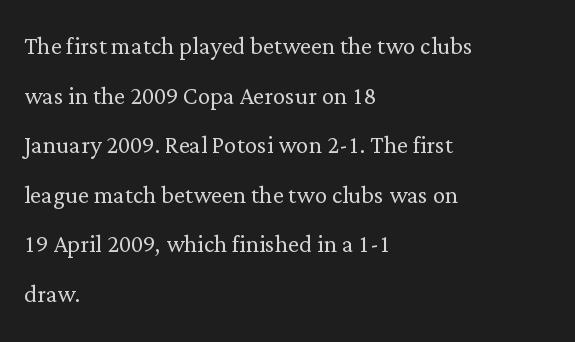
{"serif": "yes", "italic": "no", "bold": "no", "weight": "light", "width": "normal", "stroke_contrast": "low", "x_height": "medium", "monospaced": "no", "underline": "no", "align": "left", "line_spacing": "normal", "line_spacing_ratio": 1.6, "letter_spacing": "normal", "letter_spacing_em": 0.0, "glyph_px": 31}
